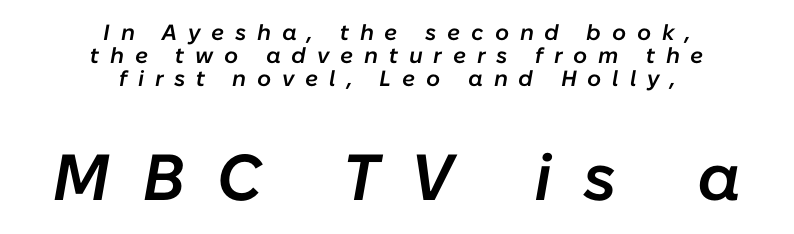
{"italic": "yes", "lean": "right", "slant_degrees": 10, "bold": "semi", "weight": "semibold", "width": "normal", "stroke_contrast": "low", "x_height": "medium", "monospaced": "no", "underline": "no", "align": "center", "line_spacing": "tight", "line_spacing_ratio": 1.05, "letter_spacing": "wide", "letter_spacing_em": 0.49, "larger_block": "second", "size_ratio": 2.95, "glyph_px": 65}
